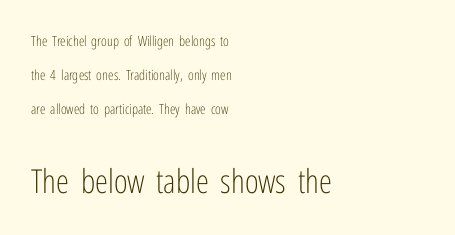
The image shows 33 px light, condensed sans-serif type, upright; set left-aligned, loose line spacing (2.42x), normal letter spacing, not underlined; the second (bottom) block is 2.36x larger; low stroke contrast and a medium x-height.
